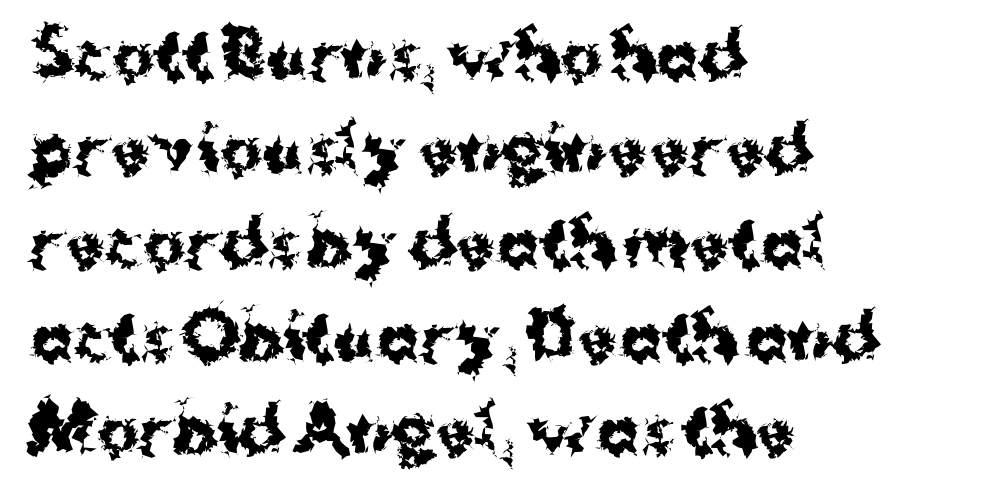
{"serif": "no", "italic": "no", "bold": "yes", "weight": "bold", "width": "normal", "stroke_contrast": "medium", "x_height": "medium", "monospaced": "no", "underline": "no", "align": "left", "line_spacing": "normal", "line_spacing_ratio": 1.49, "letter_spacing": "normal", "letter_spacing_em": 0.0, "glyph_px": 63}
